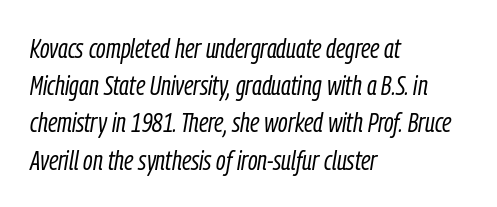
Observe the ordinary spacing: letters are neighbours, not strangers. There's an unmistakable incline to the writing here. The passage shown stacks its lines at a standard gap. Underline: absent.
